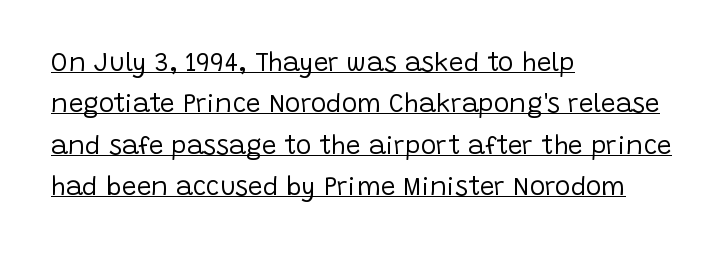
The image shows 26 px text type, upright; set left-aligned, normal line spacing (1.59x), normal letter spacing, underlined.
